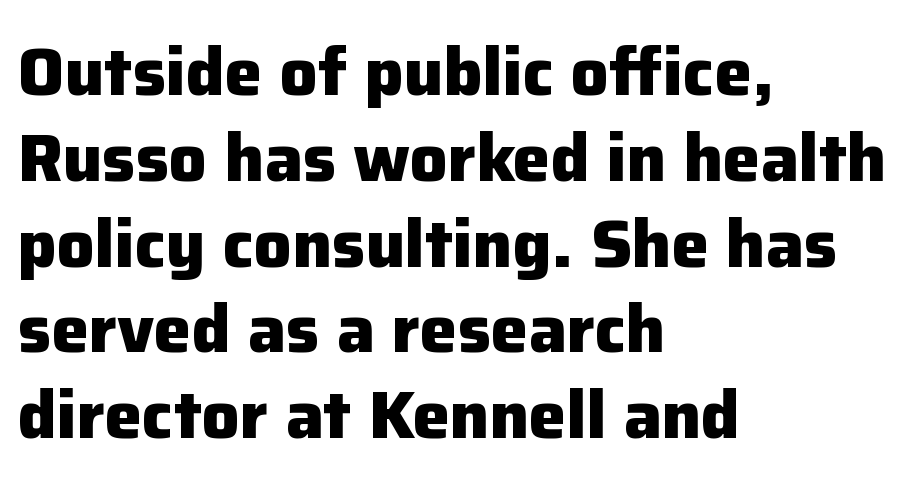
{"serif": "no", "italic": "no", "bold": "yes", "weight": "heavy", "width": "normal", "stroke_contrast": "low", "x_height": "medium", "monospaced": "no", "underline": "no", "align": "left", "line_spacing": "normal", "line_spacing_ratio": 1.28, "letter_spacing": "normal", "letter_spacing_em": 0.0, "glyph_px": 67}
